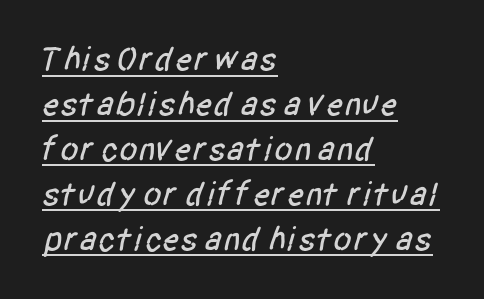
Serif or sans? Sans — the stroke terminals are bare. Compared with a centered layout, this one pins lines to the left instead. Evenly set lines give the paragraph a standard silhouette. The face used here is proportionally spaced, like ordinary book or web type. Characters follow at the spacing the type designer built in. The passage shown is underscored from start to finish.
